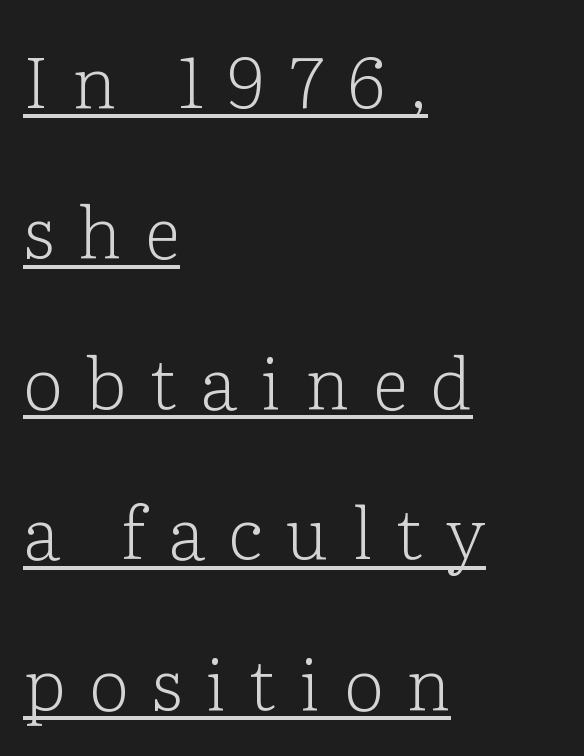
{"serif": "yes", "italic": "no", "bold": "no", "weight": "light", "width": "normal", "stroke_contrast": "low", "x_height": "medium", "monospaced": "no", "underline": "yes", "align": "left", "line_spacing": "loose", "line_spacing_ratio": 2.09, "letter_spacing": "wide", "letter_spacing_em": 0.32, "glyph_px": 72}
